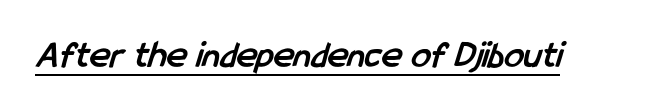
Think of a printed novel: that variable character pitch is what you see here. Plenty of ink on the page — the face is bold. Glance below the letters and you will spot a drawn line. You could call the tracking neutral — neither tight nor loose. This is sans-serif lettering, the kind often seen on screens and signage.
